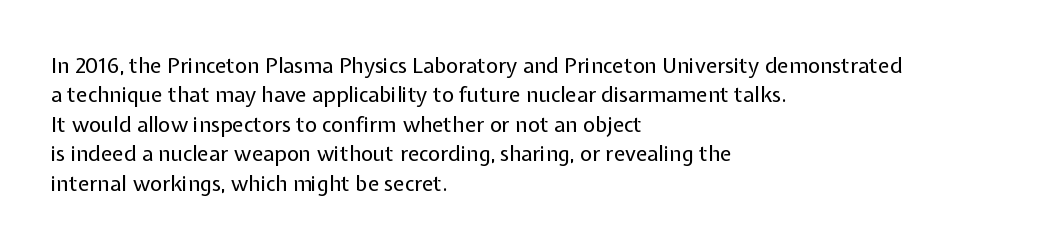
The image shows 21 px text type, upright; set left-aligned, normal line spacing (1.4x), normal letter spacing, not underlined.
